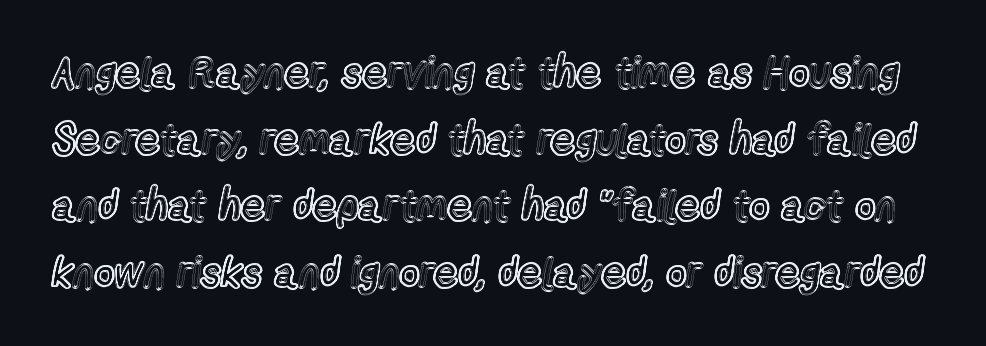
{"width": "condensed", "x_height": "medium", "monospaced": "no", "underline": "no", "line_spacing": "normal", "line_spacing_ratio": 1.55, "letter_spacing": "normal", "letter_spacing_em": 0.0, "glyph_px": 43}
